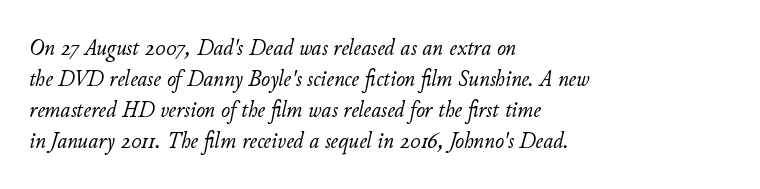
Here the glyphs are tracked normally, forming tight word shapes. Bare-footed words on every line. Each new line begins a customary step beneath the previous one. The weight would be labelled regular, book, light, or lighter still.
